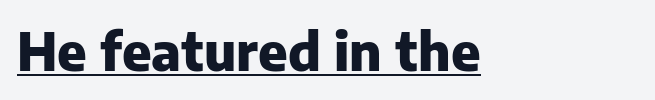
Q: Is the text bold? A: Yes.
Q: Is the text italic (slanted)? A: No, it is upright.
Q: Is the typeface a serif or a sans-serif typeface? A: Sans-serif.
Q: Is the text underlined? A: Yes.
Q: How is the paragraph aligned? A: Left-aligned.
Q: Is the spacing between letters normal or unusually wide? A: Normal.
Q: Width (condensed, normal, or wide)? A: Normal.
Q: Stroke contrast? A: Low.
Q: x-height? A: Medium.
Q: Monospaced? A: No.
